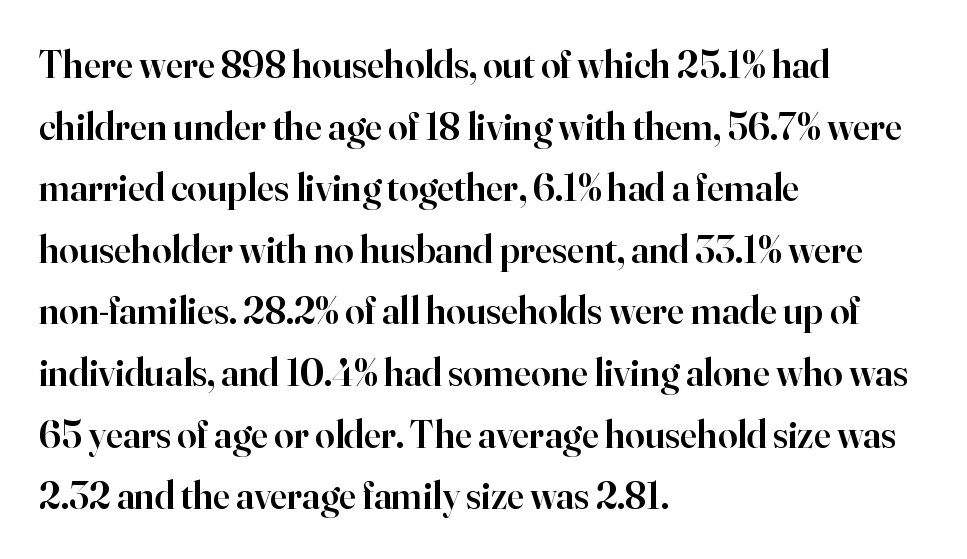
{"serif": "yes", "italic": "no", "bold": "semi", "weight": "semibold", "width": "normal", "stroke_contrast": "high", "x_height": "small", "monospaced": "no", "underline": "no", "align": "left", "line_spacing": "normal", "line_spacing_ratio": 1.58, "letter_spacing": "normal", "letter_spacing_em": 0.0, "glyph_px": 39}
